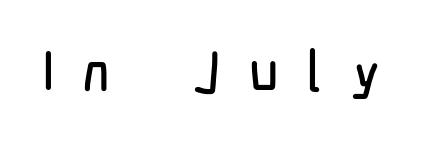
Q: Is the text italic (slanted)? A: No, it is upright.
Q: Is the typeface a serif or a sans-serif typeface? A: Sans-serif.
Q: Is the text underlined? A: No.
Q: Is the spacing between letters normal or unusually wide? A: Unusually wide.
Q: Width (condensed, normal, or wide)? A: Condensed.
Q: Stroke contrast? A: Low.
Q: x-height? A: Medium.
Q: Monospaced? A: No.
